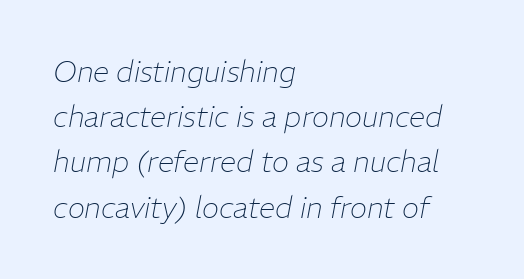
{"italic": "yes", "lean": "right", "slant_degrees": 11, "bold": "no", "weight": "thin", "width": "normal", "stroke_contrast": "low", "x_height": "medium", "monospaced": "no", "underline": "no", "align": "left", "line_spacing": "normal", "line_spacing_ratio": 1.56, "letter_spacing": "normal", "letter_spacing_em": 0.0, "glyph_px": 29}
